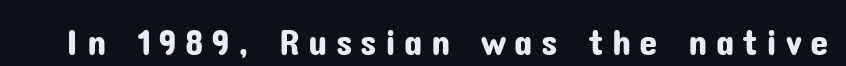
{"serif": "no", "italic": "no", "width": "normal", "stroke_contrast": "low", "x_height": "medium", "monospaced": "no", "underline": "no", "letter_spacing": "wide", "letter_spacing_em": 0.22, "glyph_px": 37}
